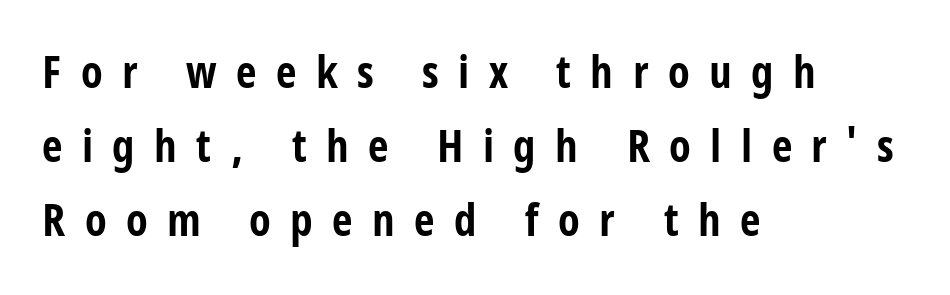
The passage is arranged the way most books set body copy — flush left. This is roman type, the default non-slanted kind. Only glyphs here, with clear space below each row. Each letter keeps its own natural width here, so spacing adapts to shape. You can tell from the bare stems that sans-serif type was used. If you measured baseline to baseline, you'd find a middling distance.
